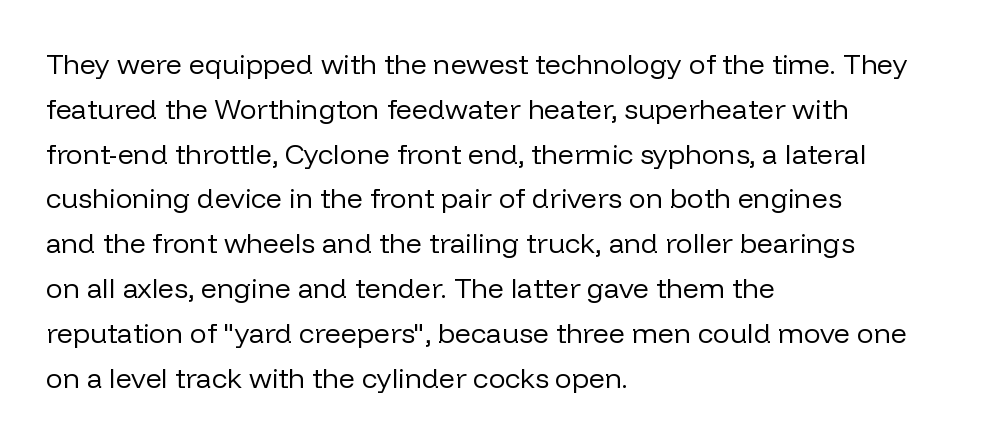
{"serif": "no", "italic": "no", "bold": "no", "weight": "regular", "width": "normal", "stroke_contrast": "low", "x_height": "medium", "monospaced": "no", "underline": "no", "align": "left", "line_spacing": "normal", "line_spacing_ratio": 1.6, "letter_spacing": "normal", "letter_spacing_em": 0.0, "glyph_px": 28}
